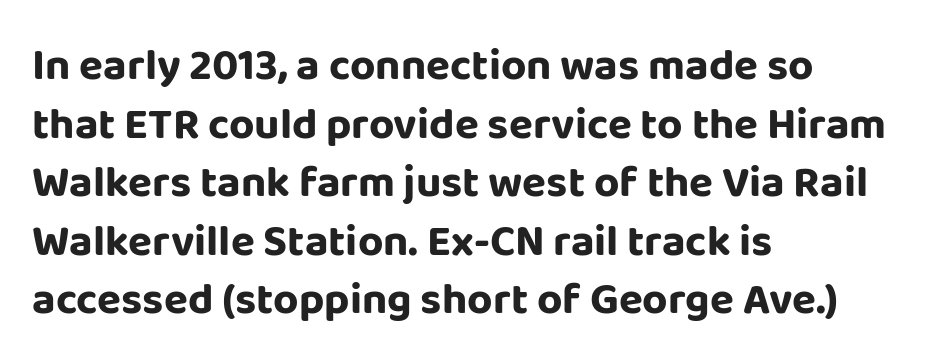
Q: Is the text bold? A: Yes.
Q: Is the text italic (slanted)? A: No, it is upright.
Q: Is the typeface a serif or a sans-serif typeface? A: Sans-serif.
Q: Is the text underlined? A: No.
Q: How is the paragraph aligned? A: Left-aligned.
Q: Is the spacing between letters normal or unusually wide? A: Normal.
Q: Is the spacing between lines tight, normal or loose? A: Normal.
Q: Width (condensed, normal, or wide)? A: Normal.
Q: Stroke contrast? A: Low.
Q: x-height? A: Large.
Q: Monospaced? A: No.
